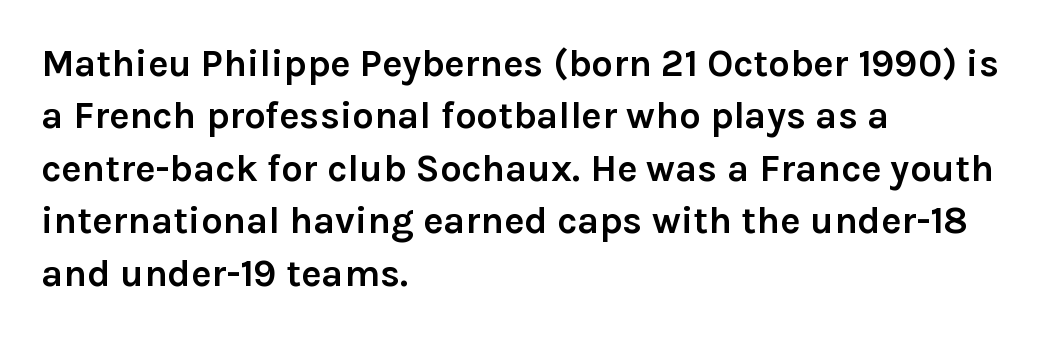
Each line starts at the same left margin while the right side varies. Does the lettering tilt? It doesn't — this is upright. A sans-serif font was chosen for this passage. In terms of weight, the rendering is a true, heavy bold.
